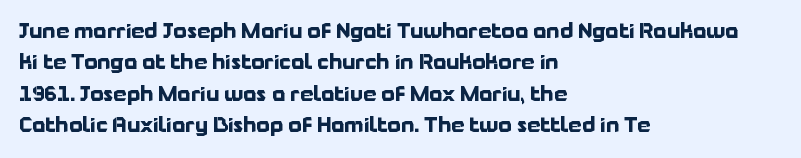
The image shows 21 px bold type, upright; set left-aligned, normal line spacing (1.49x), normal letter spacing, not underlined.
